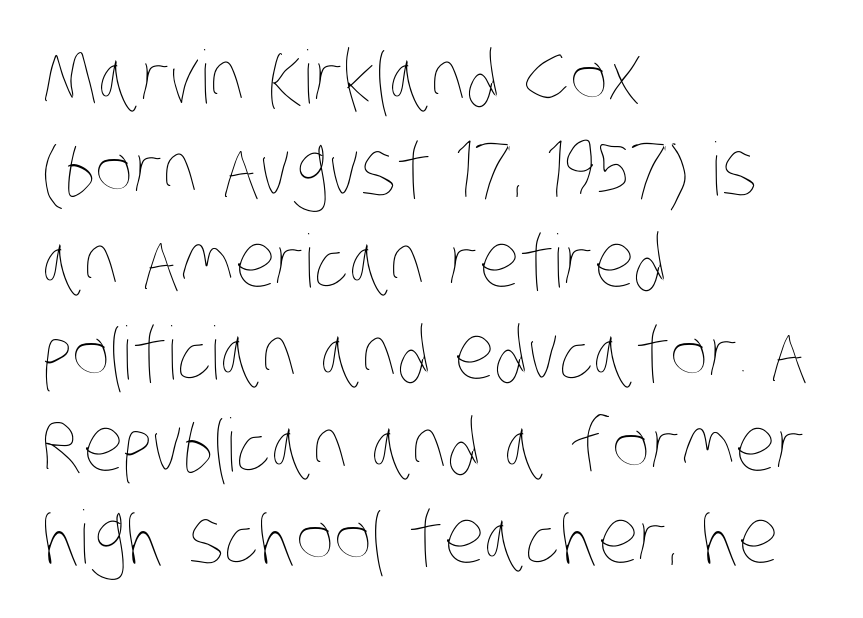
The image shows 73 px thin, condensed type; set left-aligned, normal line spacing (1.26x), normal letter spacing, not underlined; low stroke contrast and a large x-height.
